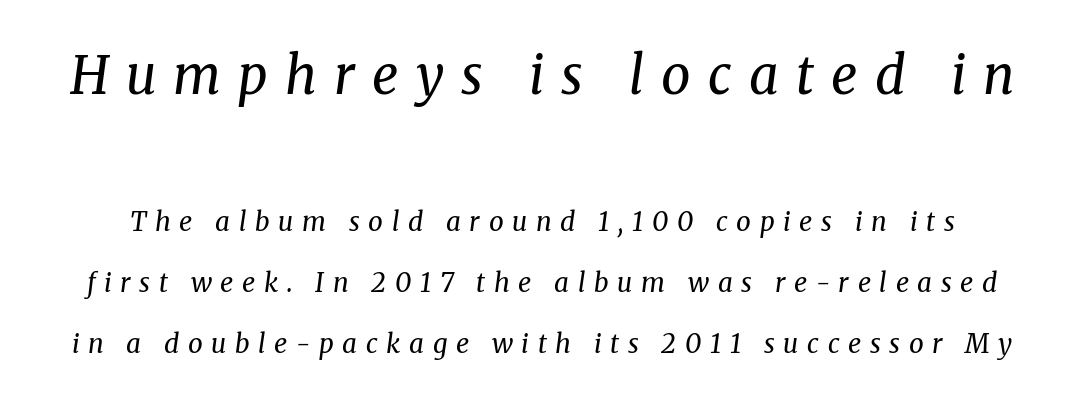
{"serif": "yes", "italic": "yes", "lean": "right", "slant_degrees": 8, "bold": "no", "weight": "regular", "width": "normal", "stroke_contrast": "medium", "x_height": "medium", "monospaced": "no", "underline": "no", "line_spacing": "loose", "line_spacing_ratio": 2.34, "letter_spacing": "wide", "letter_spacing_em": 0.33, "larger_block": "first", "size_ratio": 2.0, "glyph_px": 52}
